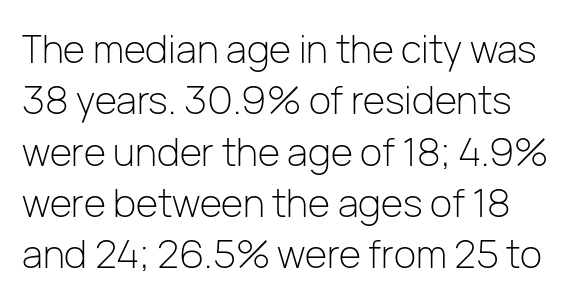
The image shows 38 px light sans-serif type, upright; set normal line spacing (1.35x), normal letter spacing, not underlined; low stroke contrast and a medium x-height.
